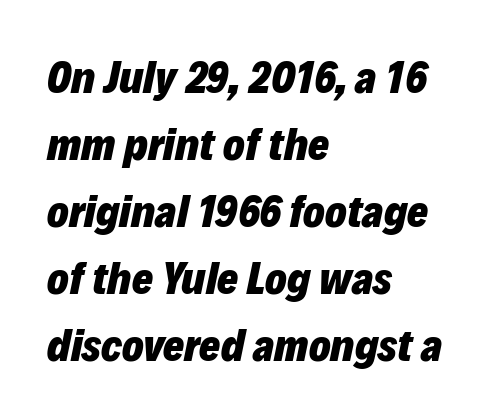
The image shows 45 px heavy type, italic (leaning right); set left-aligned, normal line spacing (1.49x), normal letter spacing, not underlined; low stroke contrast and a medium x-height.
